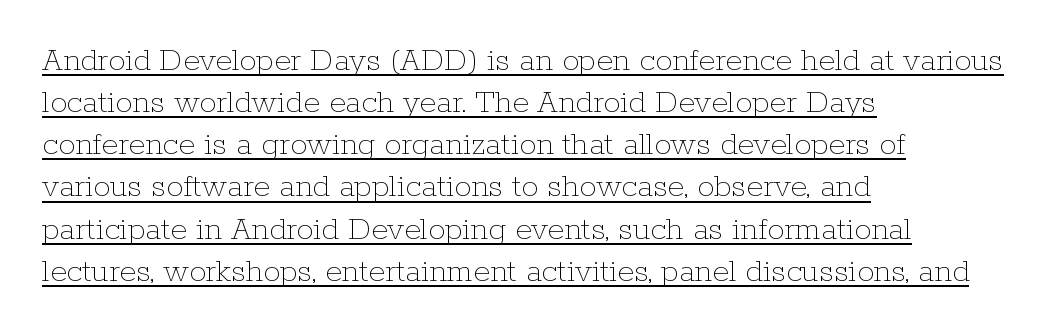
Q: Is the text bold? A: No.
Q: Is the text italic (slanted)? A: No, it is upright.
Q: Is the text underlined? A: Yes.
Q: How is the paragraph aligned? A: Left-aligned.
Q: Is the spacing between letters normal or unusually wide? A: Normal.
Q: Width (condensed, normal, or wide)? A: Normal.
Q: Stroke contrast? A: Low.
Q: x-height? A: Medium.
Q: Monospaced? A: No.
